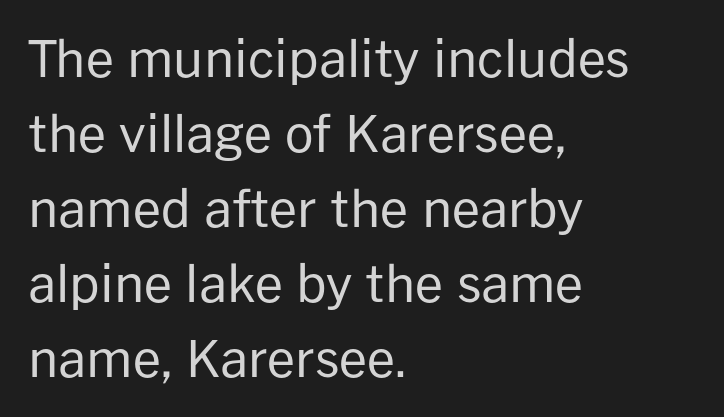
{"serif": "no", "italic": "no", "bold": "no", "weight": "regular", "width": "normal", "stroke_contrast": "low", "x_height": "medium", "monospaced": "no", "underline": "no", "align": "left", "line_spacing": "normal", "line_spacing_ratio": 1.5, "letter_spacing": "normal", "letter_spacing_em": 0.0, "glyph_px": 50}
